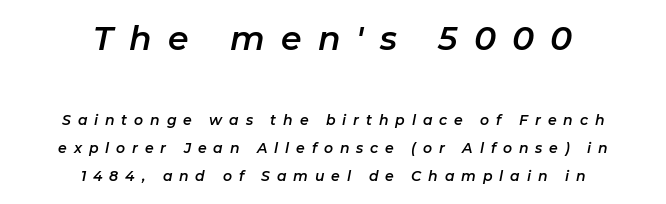
The image shows 33 px text type, italic (leaning right); set centered, loose line spacing (2.01x), unusually wide letter spacing (+0.49 em), not underlined; the first (top) block is 2.36x larger; low stroke contrast and a medium x-height.
